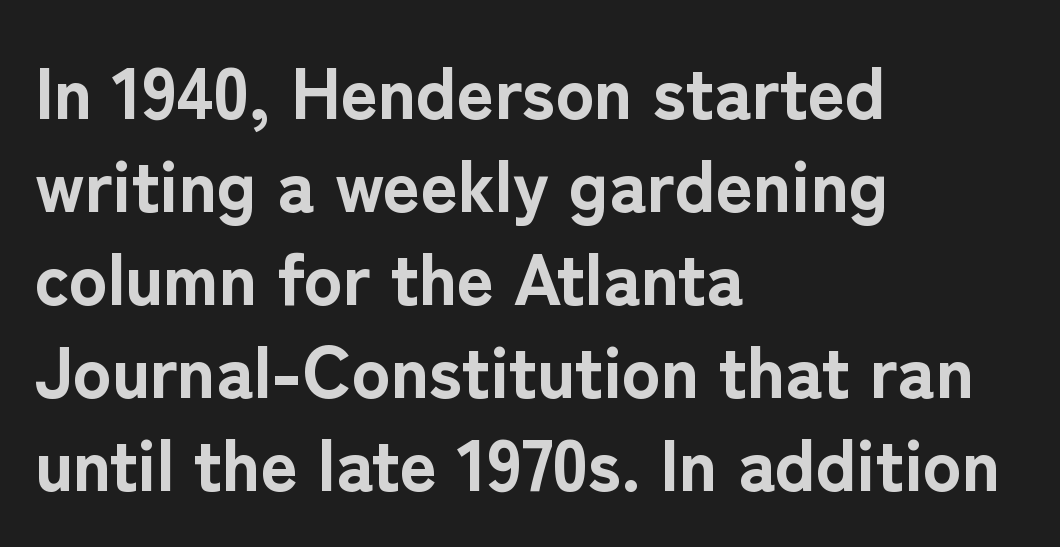
Q: Is the text bold? A: Yes.
Q: Is the text italic (slanted)? A: No, it is upright.
Q: Is the typeface a serif or a sans-serif typeface? A: Sans-serif.
Q: Is the text underlined? A: No.
Q: How is the paragraph aligned? A: Left-aligned.
Q: Is the spacing between letters normal or unusually wide? A: Normal.
Q: Is the spacing between lines tight, normal or loose? A: Normal.
Q: Width (condensed, normal, or wide)? A: Normal.
Q: Stroke contrast? A: Low.
Q: x-height? A: Medium.
Q: Monospaced? A: No.
